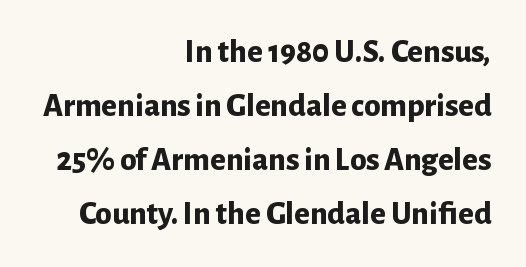
{"serif": "no", "italic": "no", "bold": "yes", "weight": "bold", "width": "normal", "stroke_contrast": "low", "x_height": "medium", "monospaced": "no", "underline": "no", "align": "right", "line_spacing": "normal", "line_spacing_ratio": 1.64, "letter_spacing": "normal", "letter_spacing_em": 0.0, "glyph_px": 33}
